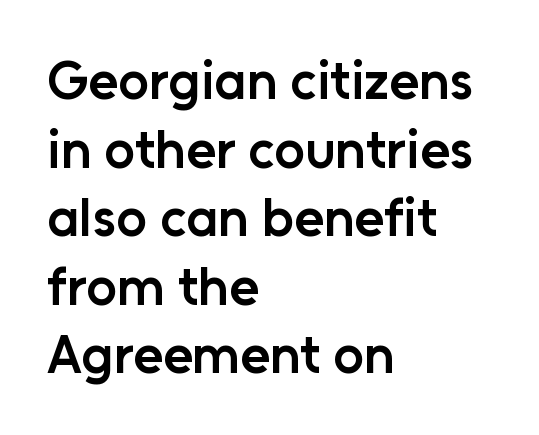
The image shows 54 px semibold sans-serif type, upright; set left-aligned, normal line spacing (1.27x), normal letter spacing, not underlined; low stroke contrast and a medium x-height.
